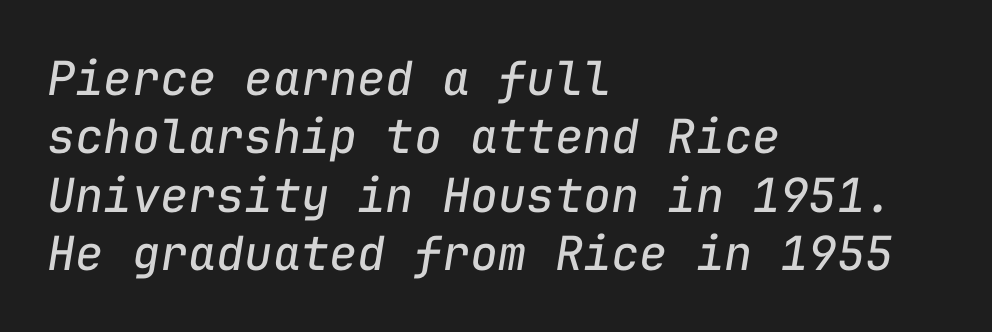
The image shows 47 px regular-weight type, italic (leaning right), monospaced; set left-aligned, line spacing 1.24x, normal letter spacing, not underlined; low stroke contrast and a medium x-height.
